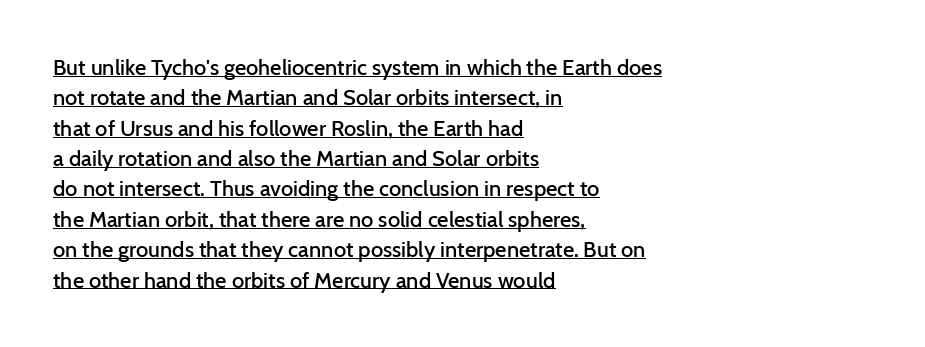
{"italic": "no", "bold": "semi", "underline": "yes", "align": "left", "line_spacing": "normal", "line_spacing_ratio": 1.38, "letter_spacing": "normal", "letter_spacing_em": 0.0, "glyph_px": 22}
